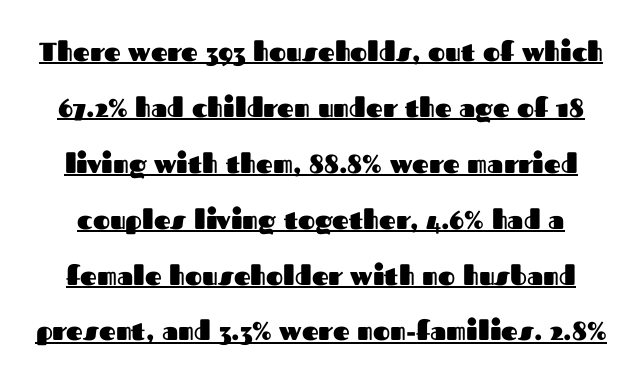
{"italic": "no", "bold": "yes", "underline": "yes", "line_spacing": "loose", "line_spacing_ratio": 2.15, "letter_spacing": "normal", "letter_spacing_em": 0.0, "glyph_px": 26}
